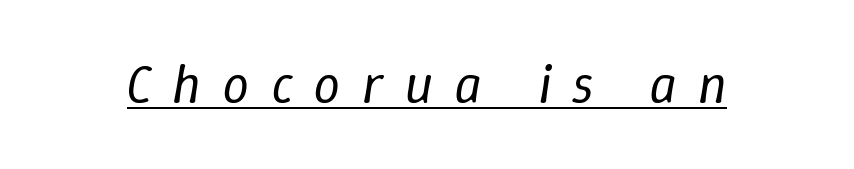
{"italic": "yes", "lean": "right", "slant_degrees": 9, "bold": "no", "weight": "regular", "width": "normal", "stroke_contrast": "low", "x_height": "medium", "monospaced": "no", "underline": "yes", "letter_spacing": "wide", "letter_spacing_em": 0.39, "glyph_px": 54}
